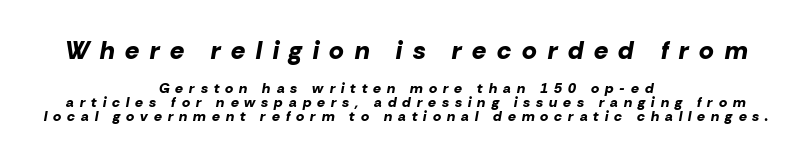
The image shows 25 px bold type, italic (leaning right); set centered, tight line spacing (1.0x), unusually wide letter spacing (+0.43 em), not underlined; the first (top) block is 1.79x larger.
